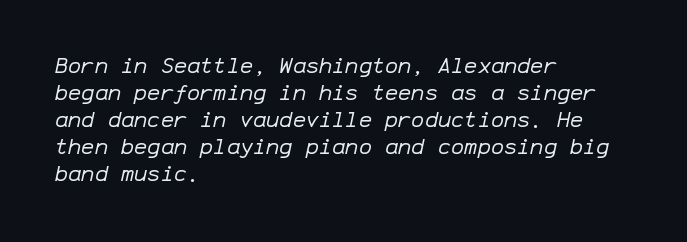
This rendering features lettering with no underline. Stroke mass is kept to a normal reading level or below. The ragged edge is on the right, which tells us the setting is flush left. The letters are slanted; this is an italic face. These lines keep a tight, regular rhythm from letter to letter.
